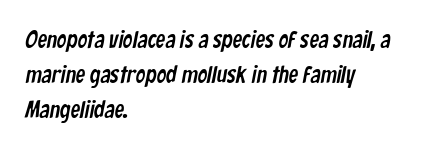
{"underline": "no", "align": "left", "line_spacing": "normal", "line_spacing_ratio": 1.45, "letter_spacing": "normal", "letter_spacing_em": 0.0, "glyph_px": 24}
